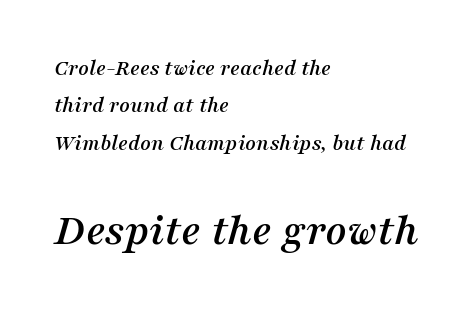
{"serif": "yes", "italic": "yes", "lean": "right", "slant_degrees": 16, "width": "normal", "stroke_contrast": "medium", "x_height": "medium", "monospaced": "no", "underline": "no", "align": "left", "line_spacing": "normal", "line_spacing_ratio": 1.63, "letter_spacing": "normal", "letter_spacing_em": 0.0, "larger_block": "second", "size_ratio": 2.0, "glyph_px": 46}
